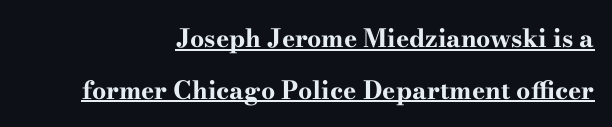
The image shows 25 px bold type, upright; set right-aligned, loose line spacing (2.07x), normal letter spacing, underlined.
